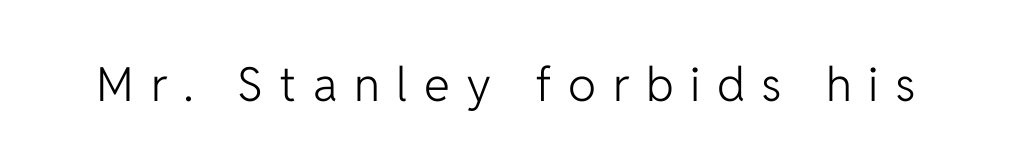
Q: Is the text bold? A: No.
Q: Is the text italic (slanted)? A: No, it is upright.
Q: Is the typeface a serif or a sans-serif typeface? A: Sans-serif.
Q: Is the text underlined? A: No.
Q: Is the spacing between letters normal or unusually wide? A: Unusually wide.
Q: Width (condensed, normal, or wide)? A: Normal.
Q: Stroke contrast? A: Low.
Q: x-height? A: Medium.
Q: Monospaced? A: No.
